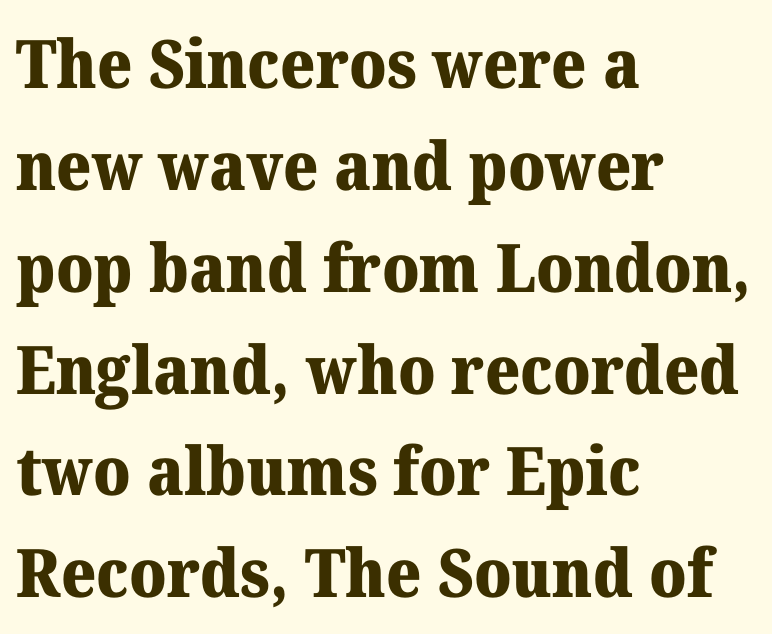
{"serif": "yes", "italic": "no", "bold": "yes", "weight": "heavy", "width": "normal", "stroke_contrast": "medium", "x_height": "medium", "monospaced": "no", "underline": "no", "align": "left", "line_spacing": "normal", "line_spacing_ratio": 1.52, "letter_spacing": "normal", "letter_spacing_em": 0.0, "glyph_px": 67}
